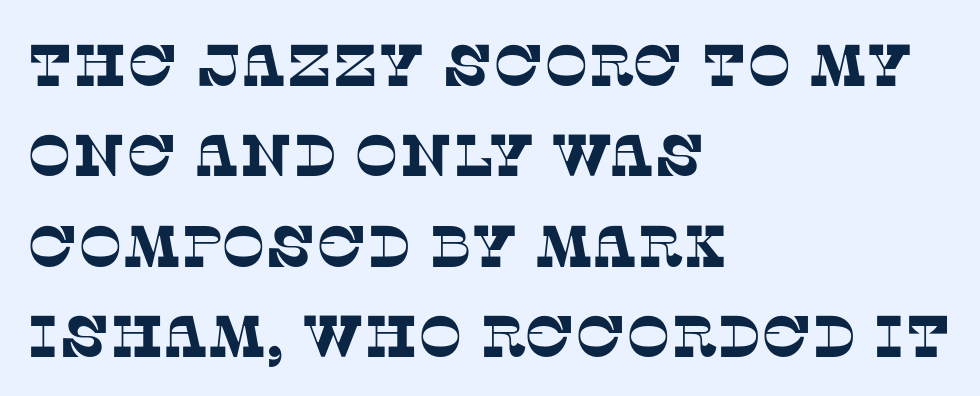
{"serif": "yes", "width": "normal", "stroke_contrast": "low", "x_height": "large", "monospaced": "no", "underline": "no", "align": "left", "line_spacing": "normal", "line_spacing_ratio": 1.53, "letter_spacing": "normal", "letter_spacing_em": 0.0, "glyph_px": 59}
